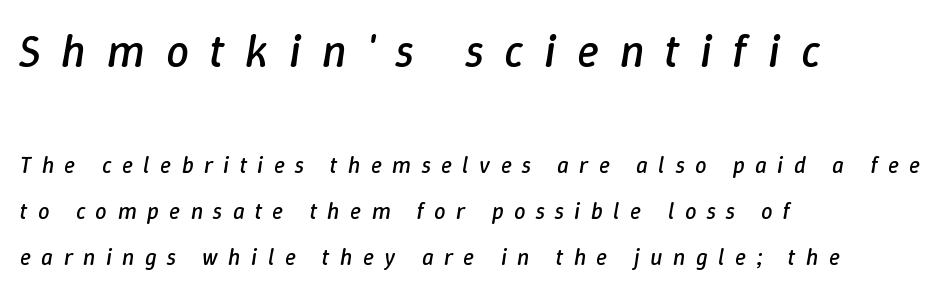
The image shows 46 px regular-weight type, italic (leaning right); set left-aligned, loose line spacing (2.0x), unusually wide letter spacing (+0.45 em), not underlined; the first (top) block is 2.0x larger; low stroke contrast and a medium x-height.
